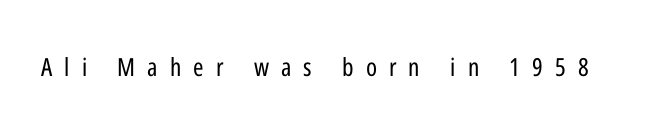
{"italic": "no", "bold": "no", "underline": "no", "letter_spacing": "wide", "letter_spacing_em": 0.48, "glyph_px": 25}
